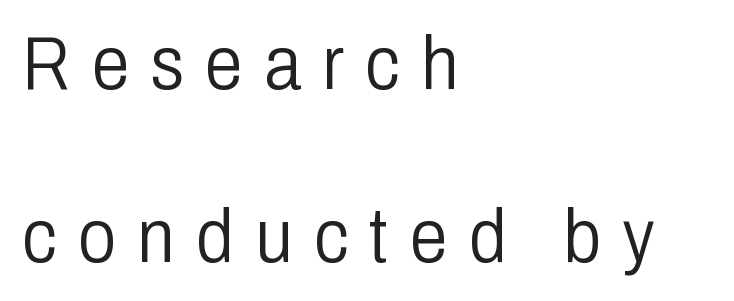
Font category for this specimen: sans-serif. Tall strokes in this sample are plumb rather than angled. The passage shown is not bold in any degree. Character widths vary here, with narrow letters taking less room than wide ones. Check the space under the baseline: it is left empty. This rendering widens character spacing well past its baseline value.
